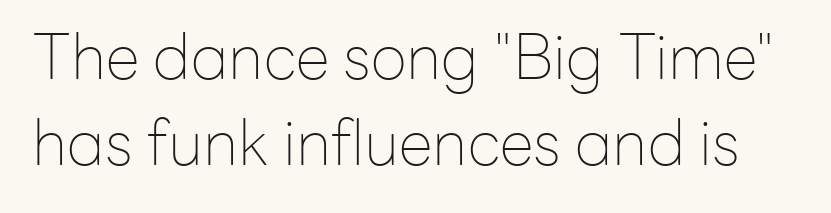
The image shows 62 px thin sans-serif type, upright; set normal line spacing (1.38x), normal letter spacing, not underlined; low stroke contrast and a medium x-height.
